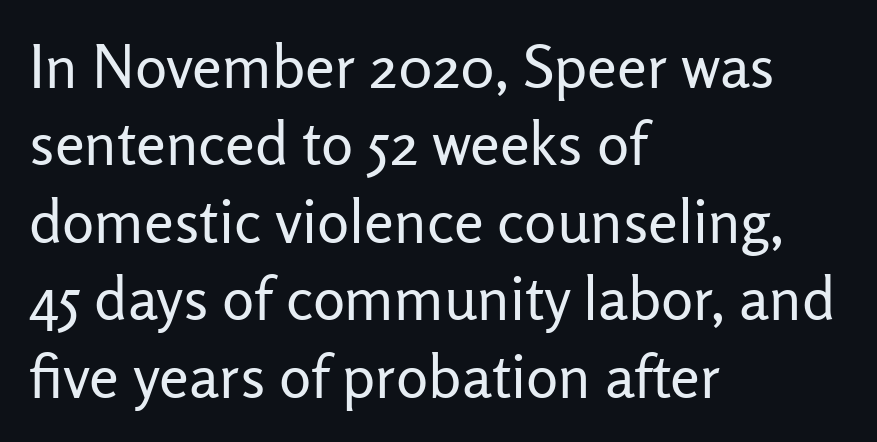
The image shows 60 px regular-weight sans-serif type, upright; set left-aligned, normal line spacing (1.29x), normal letter spacing, not underlined; low stroke contrast and a medium x-height.
